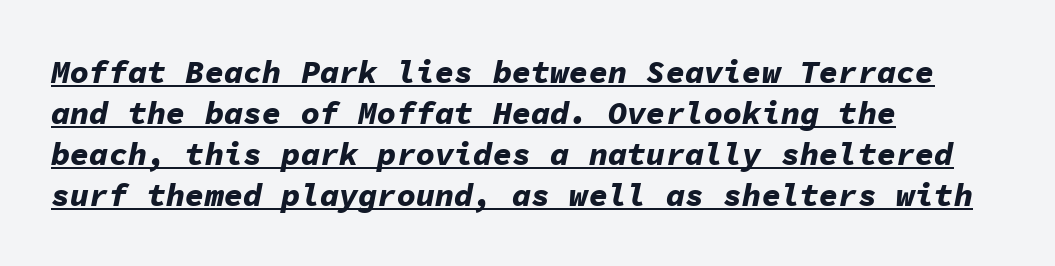
The image shows 32 px bold type, italic (leaning right), monospaced; set left-aligned, normal line spacing (1.28x), normal letter spacing, underlined; low stroke contrast and a medium x-height.
